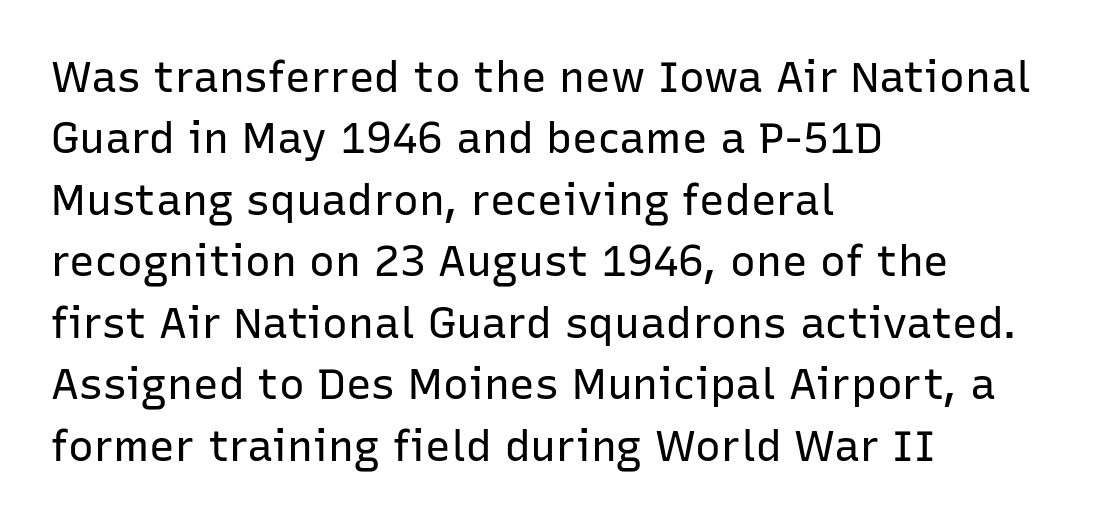
Q: Is the text bold? A: No.
Q: Is the text italic (slanted)? A: No, it is upright.
Q: Is the typeface a serif or a sans-serif typeface? A: Sans-serif.
Q: Is the text underlined? A: No.
Q: How is the paragraph aligned? A: Left-aligned.
Q: Is the spacing between letters normal or unusually wide? A: Normal.
Q: Is the spacing between lines tight, normal or loose? A: Normal.
Q: Width (condensed, normal, or wide)? A: Normal.
Q: Stroke contrast? A: Low.
Q: x-height? A: Medium.
Q: Monospaced? A: No.
